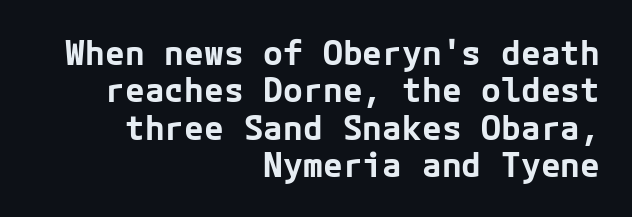
The image shows 33 px bold sans-serif type, upright; set right-aligned, tight line spacing (1.13x), normal letter spacing, not underlined; low stroke contrast and a medium x-height.
